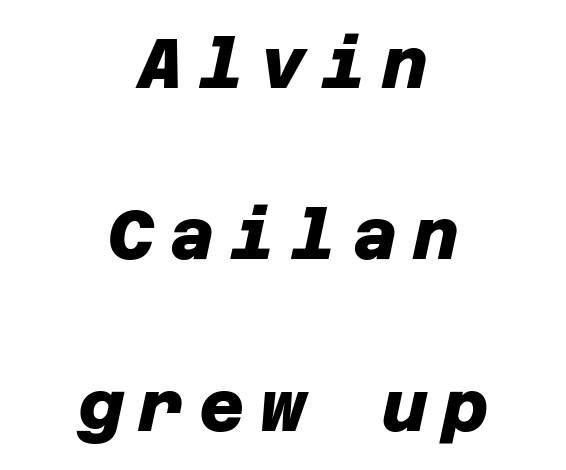
{"serif": "no", "bold": "yes", "weight": "heavy", "width": "normal", "stroke_contrast": "low", "x_height": "large", "underline": "no", "align": "center", "line_spacing": "loose", "line_spacing_ratio": 2.45, "letter_spacing": "wide", "letter_spacing_em": 0.22, "glyph_px": 70}
